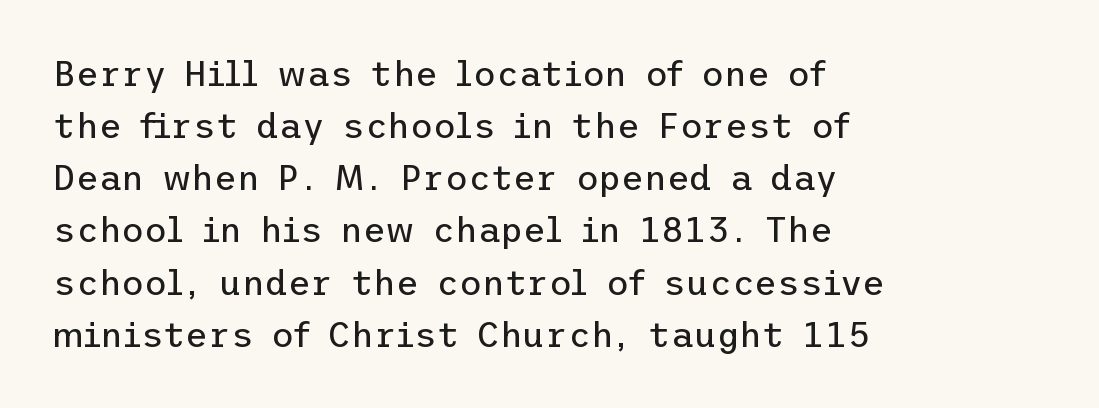
Q: Is the text bold? A: No.
Q: Is the text italic (slanted)? A: No, it is upright.
Q: Is the typeface a serif or a sans-serif typeface? A: Sans-serif.
Q: Is the text underlined? A: No.
Q: How is the paragraph aligned? A: Left-aligned.
Q: Is the spacing between letters normal or unusually wide? A: Normal.
Q: Is the spacing between lines tight, normal or loose? A: Normal.
Q: Width (condensed, normal, or wide)? A: Normal.
Q: Stroke contrast? A: Low.
Q: x-height? A: Medium.
